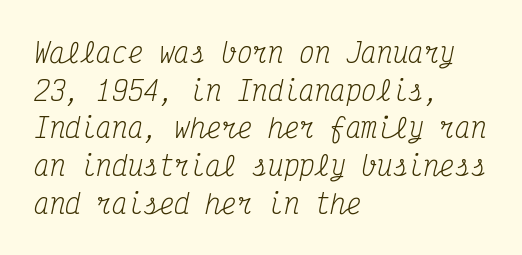
Regular leading. Notice how the passage keeps a crisp vertical edge on the left only. Stems here are at most as thick as an everyday book face. The whole block is typeset with a tilt. Rule under the text: the space is simply empty. The gaps between neighbouring characters are ordinary and unremarkable.
